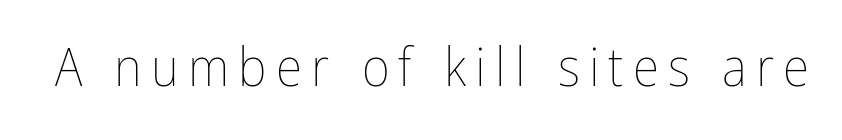
{"italic": "no", "bold": "no", "weight": "thin", "width": "condensed", "stroke_contrast": "low", "x_height": "medium", "monospaced": "no", "underline": "no", "glyph_px": 54}
